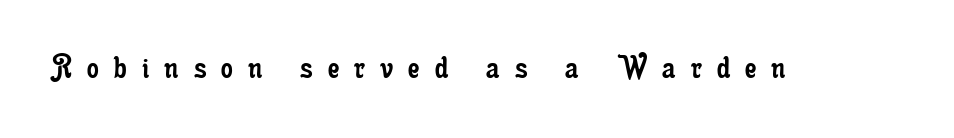
The image shows 37 px regular-weight, condensed serif type, upright; set unusually wide letter spacing (+0.41 em), not underlined; low stroke contrast and a small x-height.
